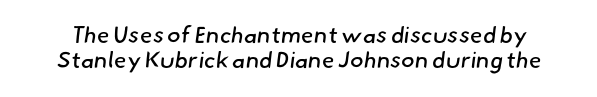
The leading is snug, giving the passage a crowded texture. No extra tracking has been applied to these lines. A bare baseline throughout the passage. A quiet, ordinary-to-light weight characterises the typeface.
